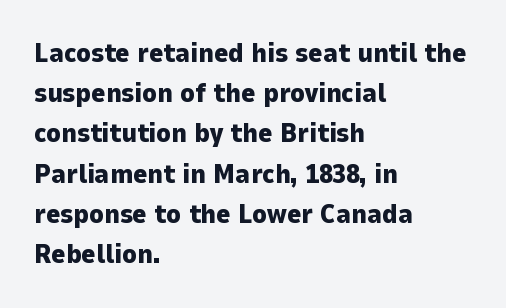
Q: Is the text bold? A: Yes.
Q: Is the text italic (slanted)? A: No, it is upright.
Q: Is the text underlined? A: No.
Q: How is the paragraph aligned? A: Left-aligned.
Q: Is the spacing between letters normal or unusually wide? A: Normal.
Q: Is the spacing between lines tight, normal or loose? A: Normal.
